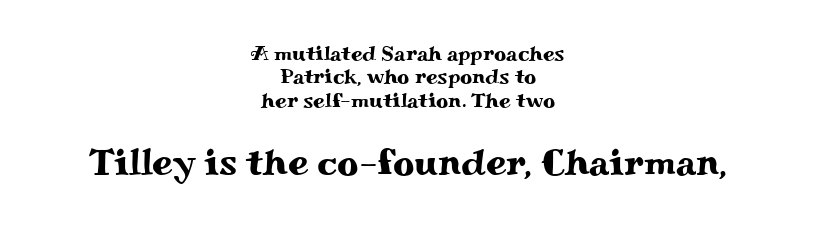
There is no visible air inserted between adjacent glyphs. The lower block of text is set noticeably larger than the block above it. Both edges are ragged and mirror each other, which tells us the setting is centered. Check under the words: just untouched page.
